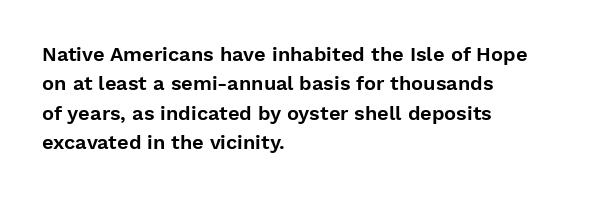
{"italic": "no", "underline": "no", "align": "left", "line_spacing": "normal", "line_spacing_ratio": 1.47, "letter_spacing": "normal", "letter_spacing_em": 0.0, "glyph_px": 20}
